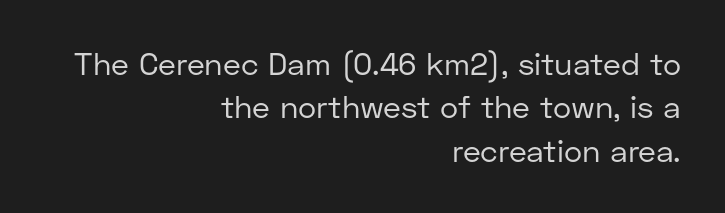
Q: Is the text bold? A: No.
Q: Is the text italic (slanted)? A: No, it is upright.
Q: Is the typeface a serif or a sans-serif typeface? A: Sans-serif.
Q: Is the text underlined? A: No.
Q: How is the paragraph aligned? A: Right-aligned.
Q: Is the spacing between letters normal or unusually wide? A: Normal.
Q: Is the spacing between lines tight, normal or loose? A: Normal.
Q: Width (condensed, normal, or wide)? A: Normal.
Q: Stroke contrast? A: Low.
Q: x-height? A: Medium.
Q: Monospaced? A: No.
